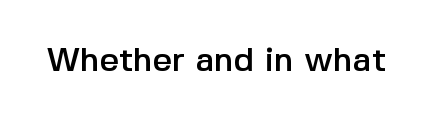
Posture: vertical. What kind of face is this? One without serifs — a sans. The letters advance in unequal steps, a hallmark of proportional type. The area under the type is left untouched. Short note: letters normally spaced.
